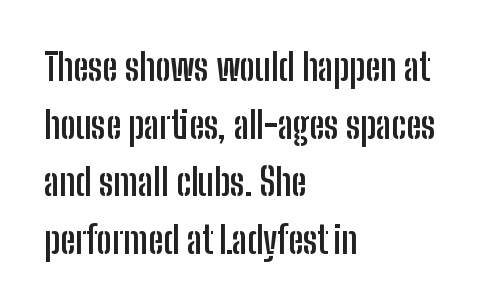
Q: Is the text bold? A: Yes.
Q: Is the text italic (slanted)? A: No, it is upright.
Q: Is the typeface a serif or a sans-serif typeface? A: Sans-serif.
Q: Is the text underlined? A: No.
Q: How is the paragraph aligned? A: Left-aligned.
Q: Is the spacing between letters normal or unusually wide? A: Normal.
Q: Is the spacing between lines tight, normal or loose? A: Normal.
Q: Width (condensed, normal, or wide)? A: Condensed.
Q: Stroke contrast? A: Low.
Q: x-height? A: Medium.
Q: Monospaced? A: No.
